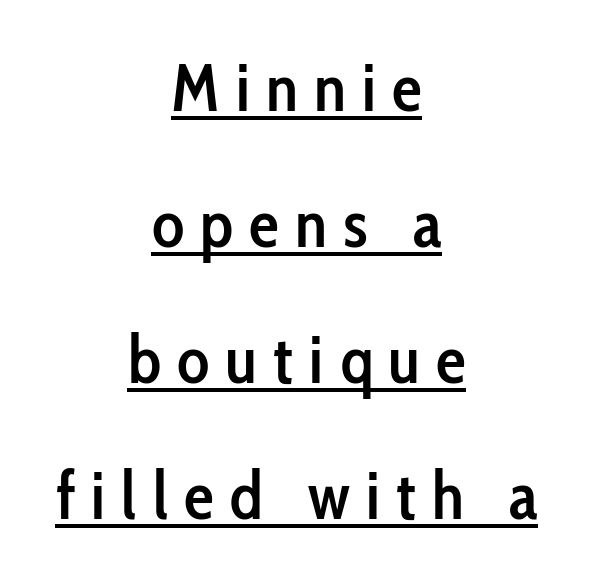
The image shows 67 px semibold, condensed sans-serif type, upright; set centered, loose line spacing (2.03x), unusually wide letter spacing (+0.24 em), underlined; low stroke contrast and a medium x-height.
